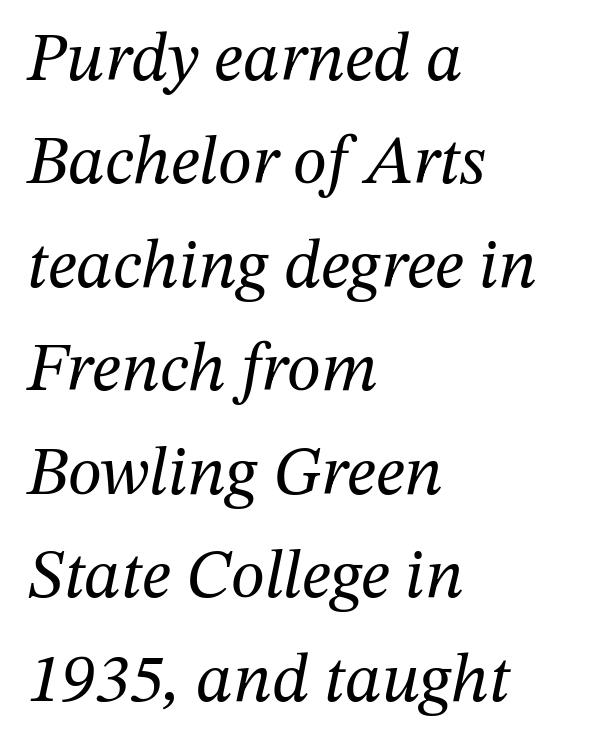
Q: Is the text bold? A: No.
Q: Is the text italic (slanted)? A: Yes, it leans right by about 12 degrees.
Q: Is the typeface a serif or a sans-serif typeface? A: Serif.
Q: Is the text underlined? A: No.
Q: How is the paragraph aligned? A: Left-aligned.
Q: Is the spacing between letters normal or unusually wide? A: Normal.
Q: Is the spacing between lines tight, normal or loose? A: Normal.
Q: Width (condensed, normal, or wide)? A: Normal.
Q: Stroke contrast? A: Medium.
Q: x-height? A: Medium.
Q: Monospaced? A: No.
